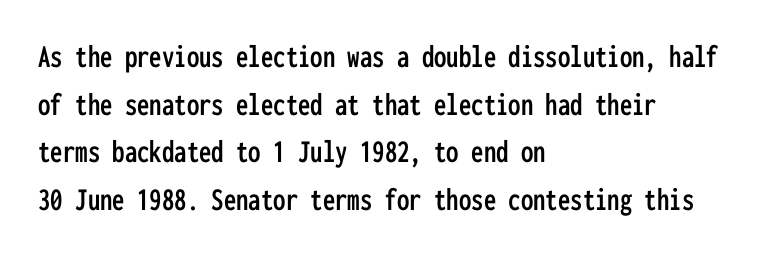
When letters stand straight like this, we call the style roman or upright. The letters march in equal steps, a hallmark of fixed-pitch type. Just letters on the line, the space beneath them empty. Compared with a centered layout, this one pins lines to the left instead. Regular leading.
